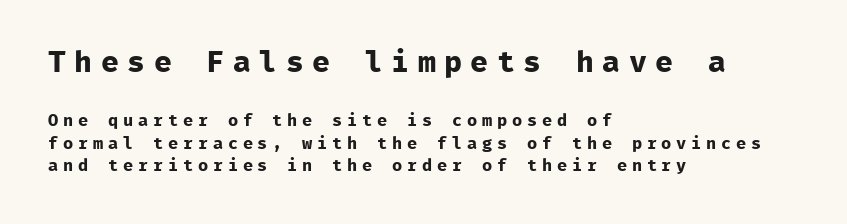
{"serif": "no", "italic": "no", "bold": "yes", "weight": "bold", "width": "normal", "stroke_contrast": "low", "x_height": "medium", "monospaced": "yes", "underline": "no", "align": "left", "line_spacing": "normal", "line_spacing_ratio": 1.33, "letter_spacing": "wide", "letter_spacing_em": 0.28, "larger_block": "first", "size_ratio": 1.76, "glyph_px": 30}
